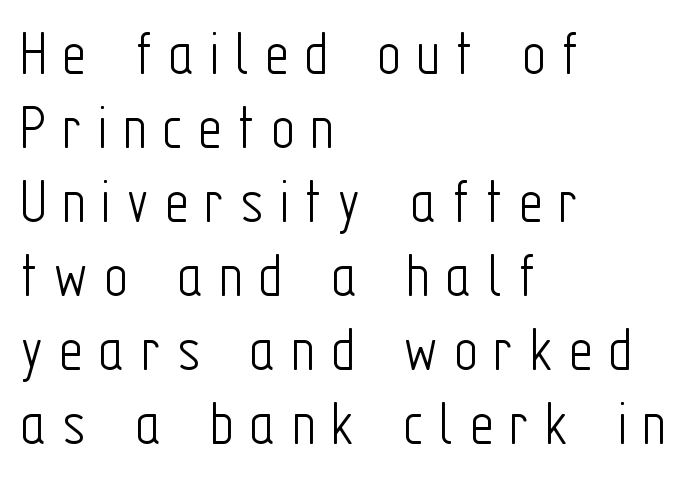
Closely set lines give the paragraph a compact silhouette. Notice how the stems are strictly vertical — no italics here. Spacing verdict: proportional, widths tailored to each character. Typeset ragged right — the left edge is the straight one. The glyphs in this specimen are sans serif.
